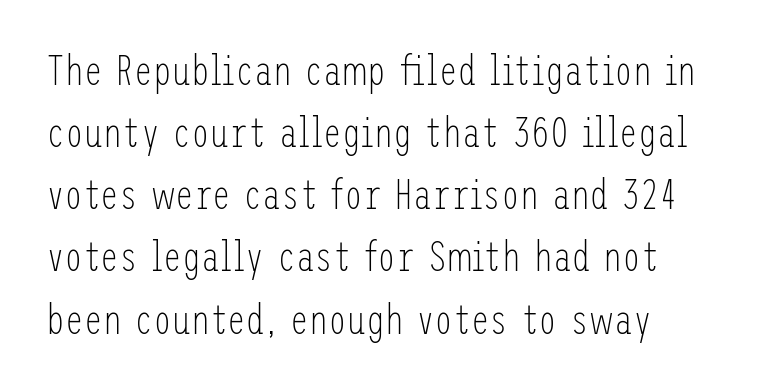
The words here are not underlined. Unbolded letterforms with no extra heft. In terms of posture, this sample is upright. What stands out about the letter spacing? Nothing — it is the standard amount. Each new line begins a customary step beneath the previous one.
